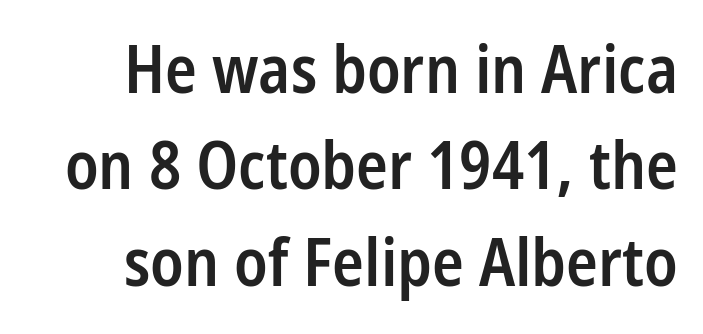
The image shows 66 px semibold, condensed sans-serif type, upright; set right-aligned, normal line spacing (1.46x), normal letter spacing, not underlined; low stroke contrast and a medium x-height.
